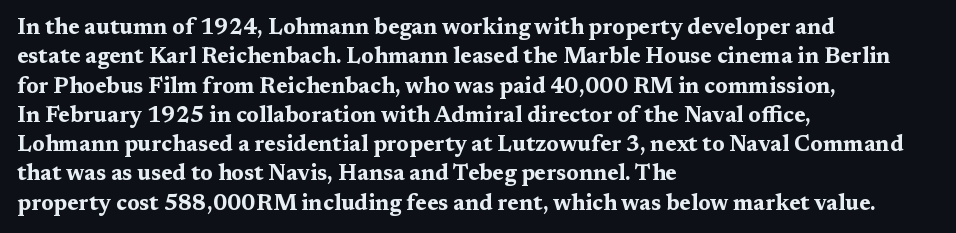
{"italic": "no", "bold": "yes", "underline": "no", "align": "left", "line_spacing": "normal", "line_spacing_ratio": 1.33, "letter_spacing": "normal", "letter_spacing_em": 0.0, "glyph_px": 22}
